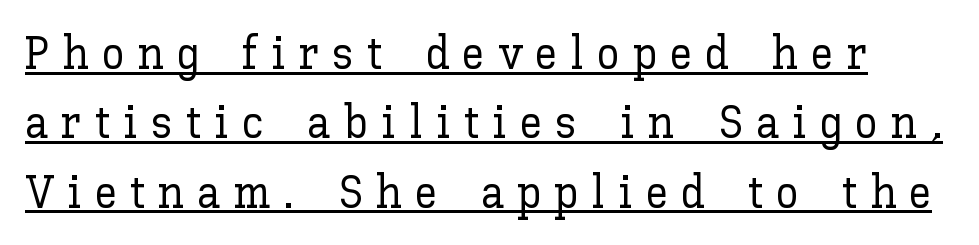
The face used here is rendered with a markedly widened letterfit. Leading: standard. This sample has the flowing, uneven cadence of proportional lettering. Somebody hit Ctrl+U on this one — the words are underlined. A roman cut, with each character standing at attention.
